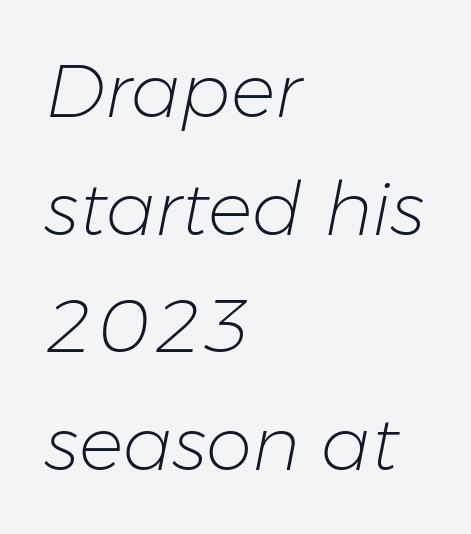
The image shows 74 px light type, italic (leaning right); set left-aligned, normal line spacing (1.59x), normal letter spacing, not underlined; low stroke contrast and a medium x-height.
